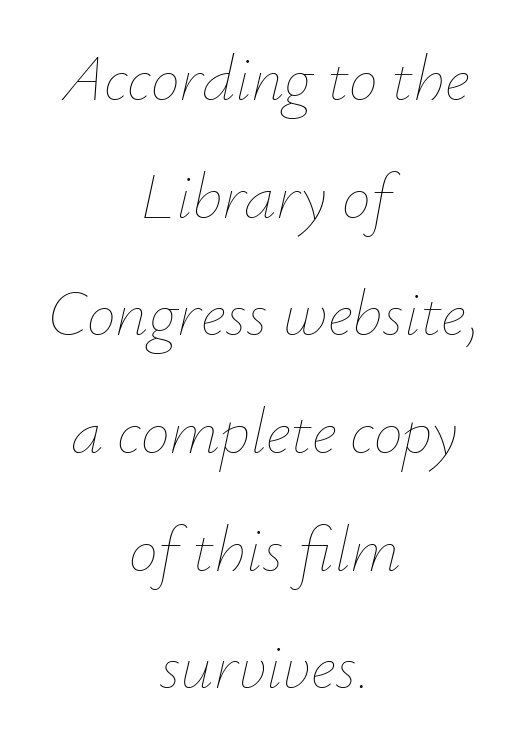
The image shows 65 px thin type, italic (leaning right); set centered, line spacing 1.81x, normal letter spacing, not underlined; low stroke contrast and a small x-height.
